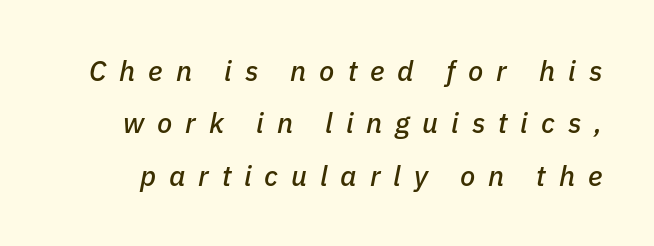
The image shows 28 px text type, italic (leaning right); set line spacing 1.87x, unusually wide letter spacing (+0.46 em), not underlined; low stroke contrast and a medium x-height.
